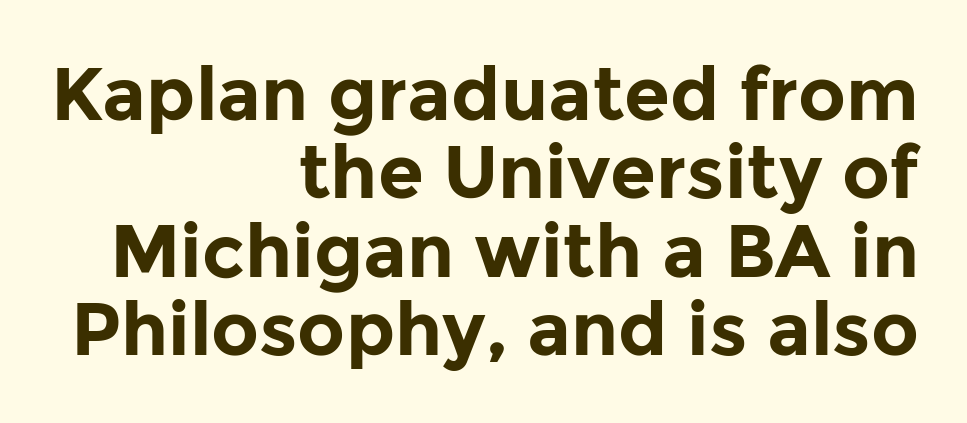
{"serif": "no", "italic": "no", "bold": "yes", "weight": "bold", "width": "normal", "stroke_contrast": "low", "x_height": "medium", "monospaced": "no", "underline": "no", "align": "right", "line_spacing": "tight", "line_spacing_ratio": 1.06, "letter_spacing": "normal", "letter_spacing_em": 0.0, "glyph_px": 74}
